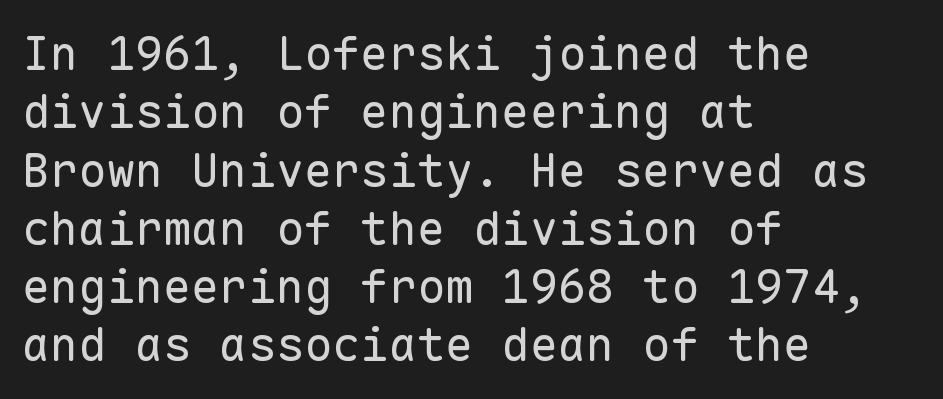
The image shows 47 px regular-weight sans-serif type, upright, monospaced; set left-aligned, line spacing 1.24x, normal letter spacing, not underlined; low stroke contrast and a medium x-height.
